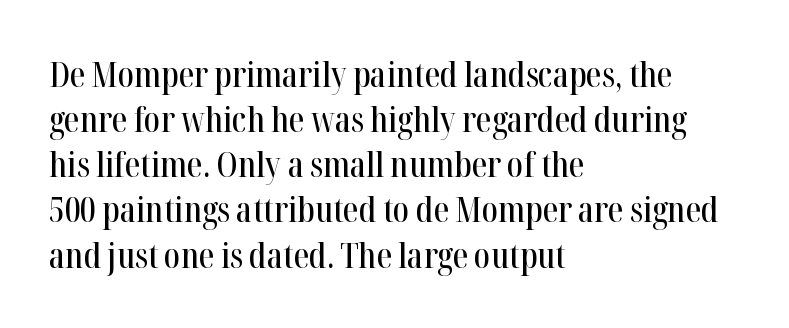
The image shows 35 px condensed serif type, upright; set left-aligned, normal line spacing (1.29x), normal letter spacing, not underlined; high stroke contrast and a medium x-height.
